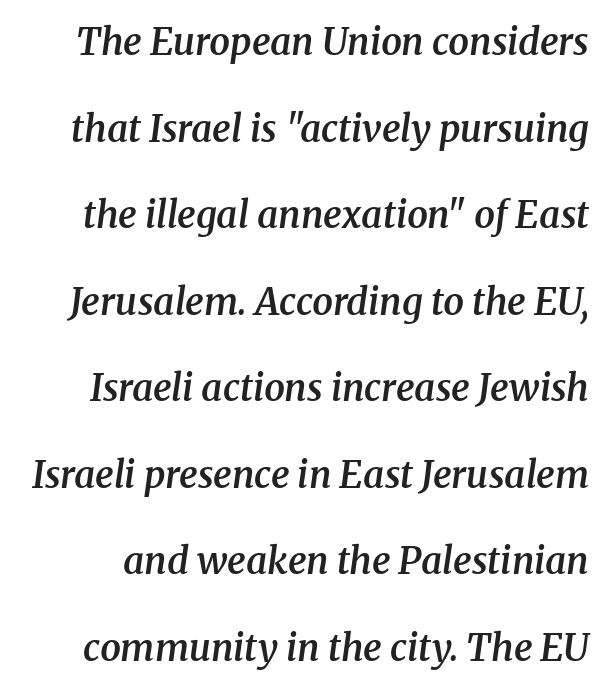
Notice how the stems are inclined rather than vertical — that's the hallmark of italics. Strokes here are thickened, but only to semibold level. Notice the wide empty band between every row — that's loose leading. Is this a fixed-width face? No — the glyphs have proportional, varying widths. Font category for this specimen: serif. Caption: standard tracking, unaltered.
